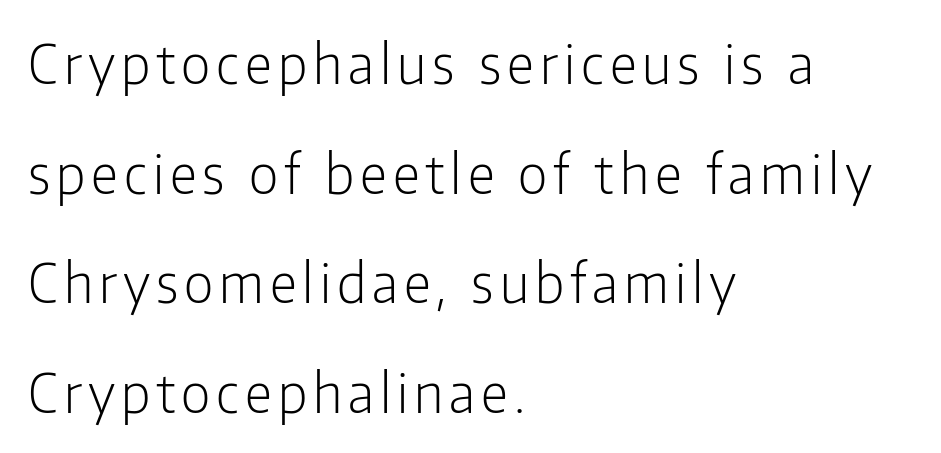
The image shows 54 px light, condensed sans-serif type, upright; set left-aligned, loose line spacing (2.03x), not underlined; low stroke contrast and a medium x-height.
